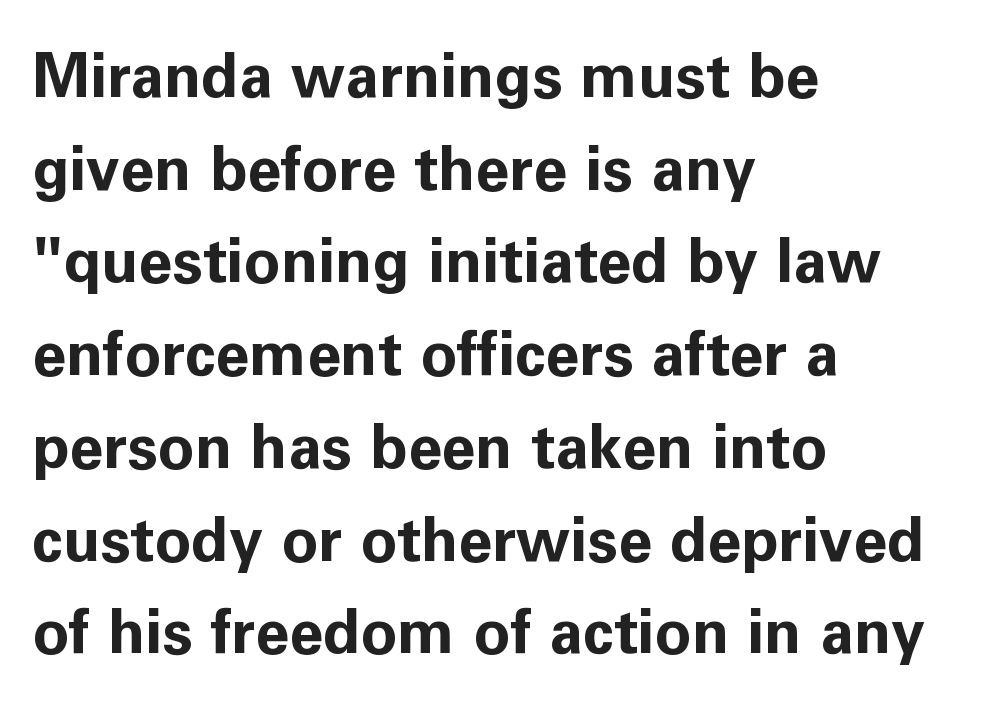
The image shows 61 px bold sans-serif type, upright; set left-aligned, normal line spacing (1.52x), normal letter spacing, not underlined; low stroke contrast and a medium x-height.
